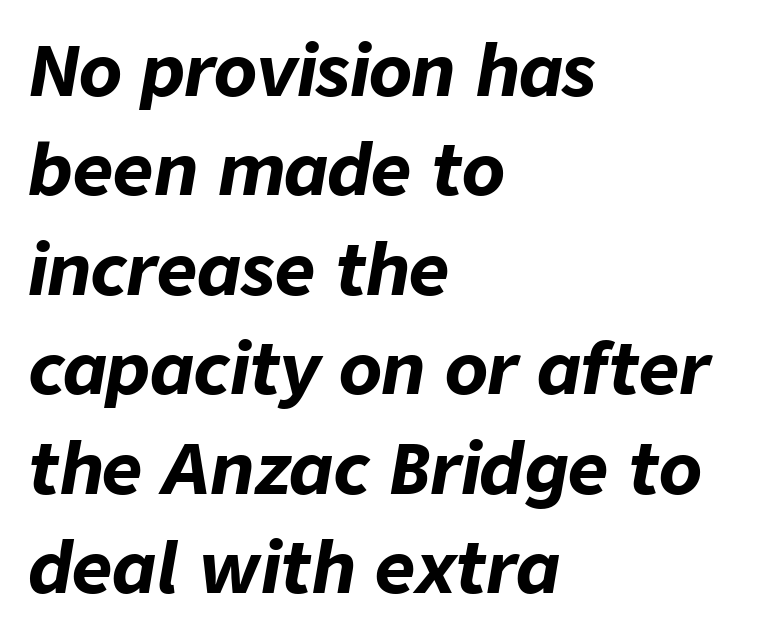
Q: Is the text bold? A: Yes.
Q: Is the text italic (slanted)? A: Yes, it leans right by about 9 degrees.
Q: Is the text underlined? A: No.
Q: How is the paragraph aligned? A: Left-aligned.
Q: Is the spacing between letters normal or unusually wide? A: Normal.
Q: Is the spacing between lines tight, normal or loose? A: Normal.
Q: Width (condensed, normal, or wide)? A: Normal.
Q: Stroke contrast? A: Low.
Q: x-height? A: Medium.
Q: Monospaced? A: No.
